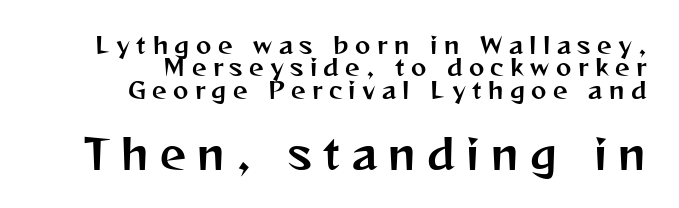
Substantial extra tracking has been applied to these lines. The rendering enlarges the type as you move from the upper chunk to the lower. Teacher's note: observe the even right margin — that is flush-right alignment. A sans-serif font was chosen for this passage.
